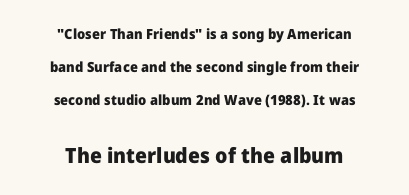
Q: Is the text bold? A: Yes.
Q: Is the text italic (slanted)? A: No, it is upright.
Q: Is the text underlined? A: No.
Q: How is the paragraph aligned? A: Centered.
Q: Is the spacing between letters normal or unusually wide? A: Normal.
Q: Is the spacing between lines tight, normal or loose? A: Loose.
Q: Which block of text is set in a larger size, the first (top) or the second (bottom)? A: The second (bottom) one.
